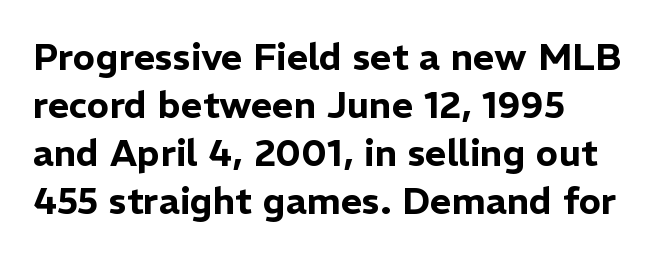
{"serif": "no", "italic": "no", "width": "normal", "stroke_contrast": "low", "x_height": "medium", "monospaced": "no", "underline": "no", "align": "left", "line_spacing": "normal", "line_spacing_ratio": 1.3, "letter_spacing": "normal", "letter_spacing_em": 0.0, "glyph_px": 37}
